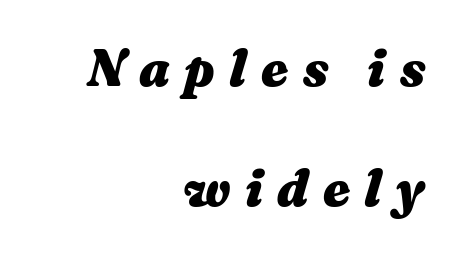
The image shows 52 px heavy type, italic (leaning right); set right-aligned, loose line spacing (2.3x), unusually wide letter spacing (+0.28 em), not underlined; medium stroke contrast and a medium x-height.
